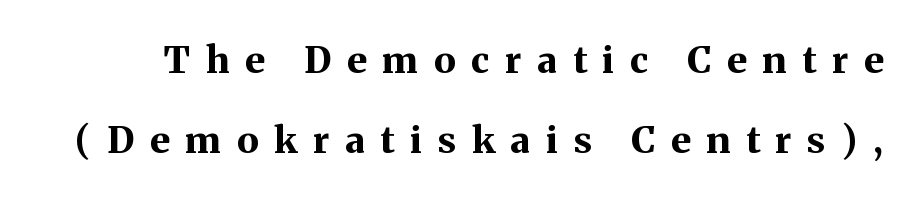
{"serif": "yes", "italic": "no", "bold": "yes", "weight": "bold", "width": "normal", "stroke_contrast": "medium", "x_height": "medium", "monospaced": "no", "underline": "no", "line_spacing": "loose", "line_spacing_ratio": 2.15, "letter_spacing": "wide", "letter_spacing_em": 0.43, "glyph_px": 37}
